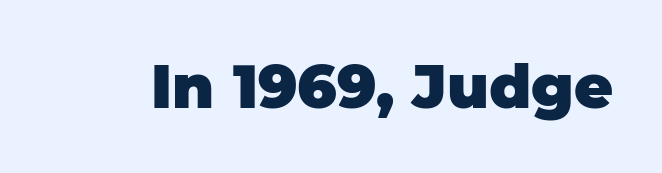
Does extra space separate the letters? No, they use regular spacing. Students, this is bold: see how much ink each stroke carries. Varying glyph widths throughout — classic text-font behaviour. What kind of face is this? One without serifs — a sans.
